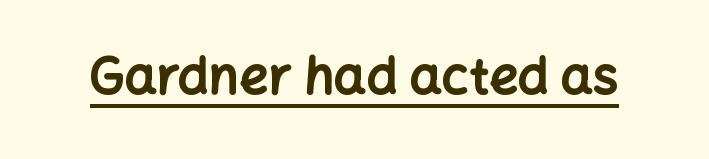
The image shows 51 px bold sans-serif type, upright; set normal letter spacing, underlined; low stroke contrast and a medium x-height.
